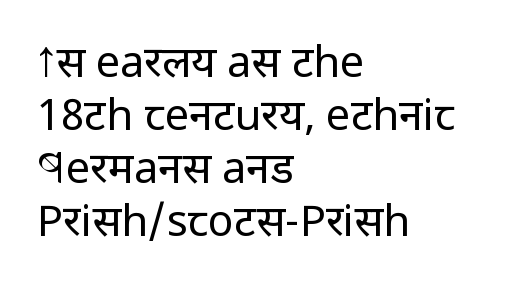
Q: Is the text bold? A: No.
Q: Is the text italic (slanted)? A: No, it is upright.
Q: Is the typeface a serif or a sans-serif typeface? A: Sans-serif.
Q: Is the text underlined? A: No.
Q: How is the paragraph aligned? A: Left-aligned.
Q: Is the spacing between letters normal or unusually wide? A: Normal.
Q: Width (condensed, normal, or wide)? A: Condensed.
Q: Stroke contrast? A: Low.
Q: x-height? A: Large.
Q: Monospaced? A: No.
